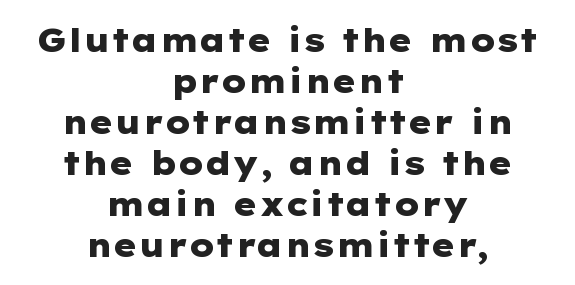
The image shows 32 px heavy, wide sans-serif type, upright; set centered, normal line spacing (1.28x), normal letter spacing, not underlined; low stroke contrast and a medium x-height.
